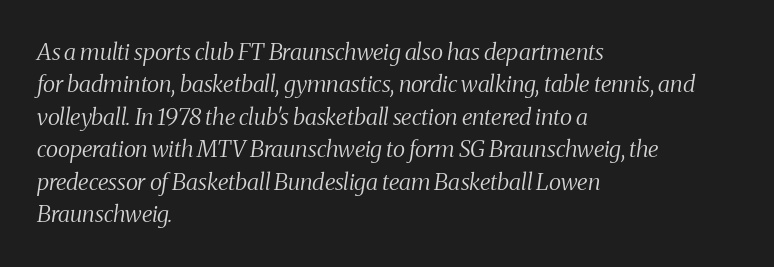
Q: Is the text bold? A: No.
Q: Is the text italic (slanted)? A: Yes, it leans right by about 8 degrees.
Q: Is the text underlined? A: No.
Q: How is the paragraph aligned? A: Left-aligned.
Q: Is the spacing between letters normal or unusually wide? A: Normal.
Q: Is the spacing between lines tight, normal or loose? A: Normal.
